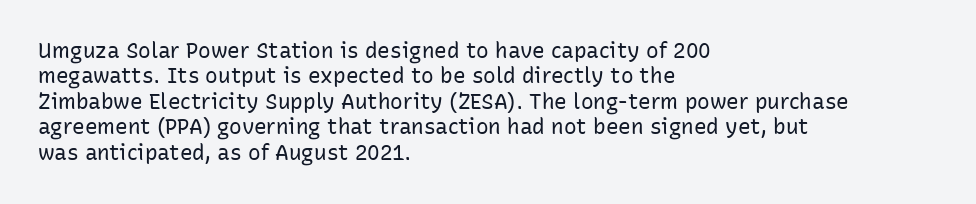
{"italic": "no", "bold": "no", "underline": "no", "align": "left", "line_spacing_ratio": 1.21, "letter_spacing": "normal", "letter_spacing_em": 0.0, "glyph_px": 21}
